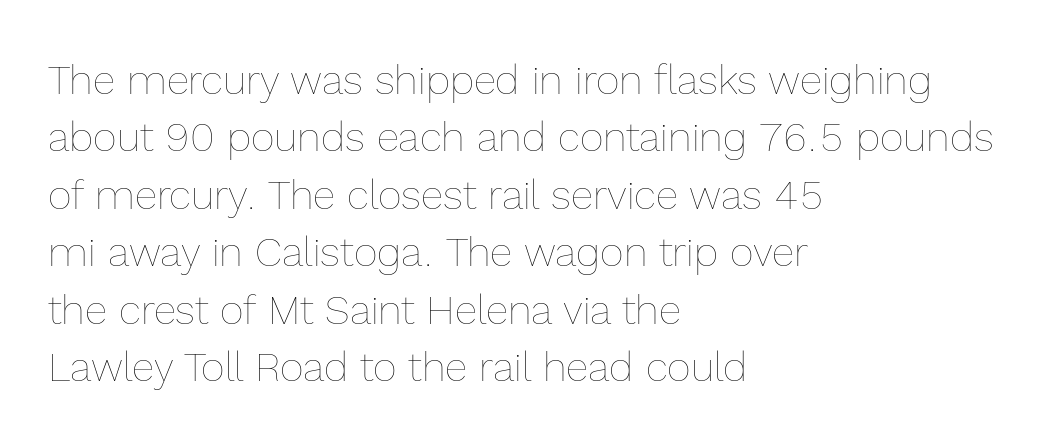
Is the block centered? No — it sits flush against the left margin. Quick note: underline off. Interline gaps are of average width in this sample. Think of a printed novel: that variable character pitch is what you see here.
